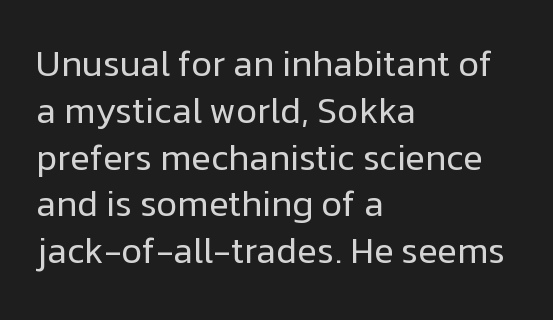
The image shows 36 px regular-weight sans-serif type, upright; set left-aligned, normal line spacing (1.3x), normal letter spacing, not underlined; low stroke contrast and a medium x-height.
